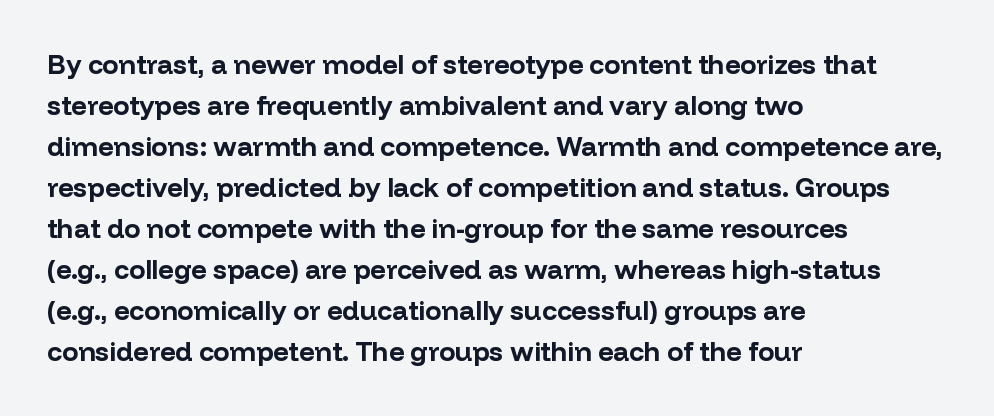
Line beginnings align vertically; line endings do not. Between one letter and the next there's only the usual sliver of space. Notice how descenders clear the ascenders below comfortably — that's standard leading. Does the lettering tilt? It doesn't — this is upright. Letters rest on an invisible, unmarked baseline.
